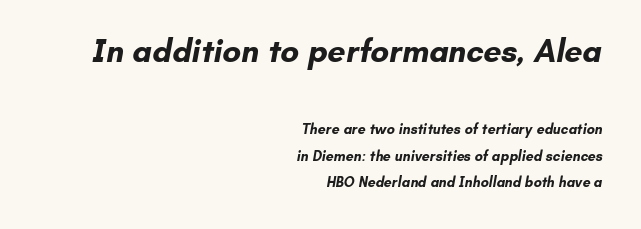
A flush-right, rag-left setting is used for this passage. Varying glyph widths throughout — classic text-font behaviour. The emphasis by scale lands on block number one, above. Anything drawn beneath the words? Only blank space.
